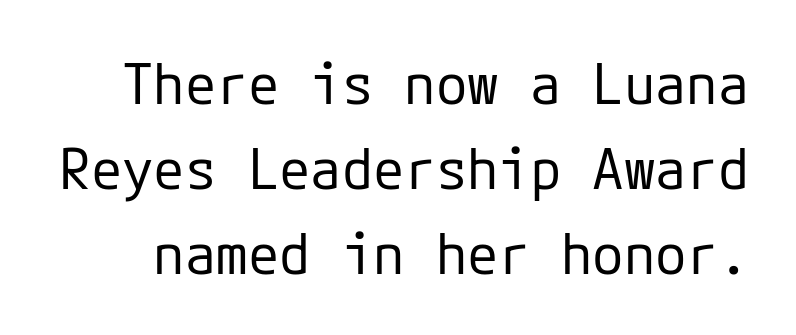
{"serif": "no", "italic": "no", "bold": "no", "weight": "regular", "width": "normal", "stroke_contrast": "low", "x_height": "medium", "underline": "no", "line_spacing": "normal", "line_spacing_ratio": 1.49, "letter_spacing": "normal", "letter_spacing_em": 0.0, "glyph_px": 57}
